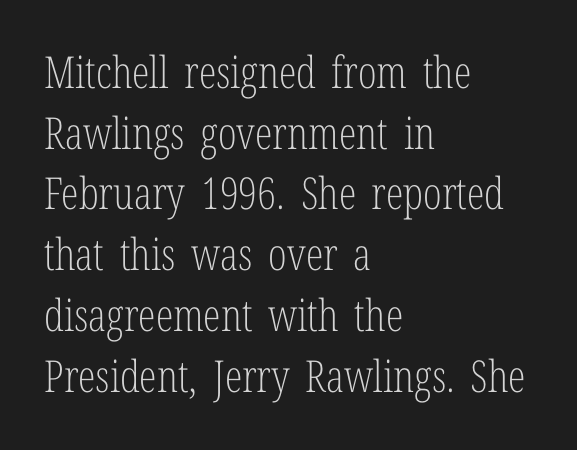
The image shows 44 px light, condensed serif type, upright; set left-aligned, normal line spacing (1.38x), normal letter spacing, not underlined; low stroke contrast and a medium x-height.
